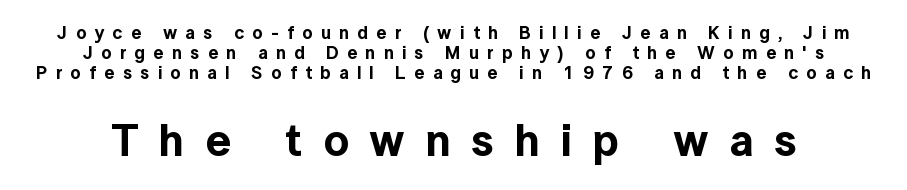
{"serif": "no", "italic": "no", "width": "normal", "x_height": "medium", "monospaced": "no", "underline": "no", "line_spacing": "tight", "line_spacing_ratio": 1.11, "letter_spacing": "wide", "letter_spacing_em": 0.46, "larger_block": "second", "size_ratio": 2.5, "glyph_px": 45}
